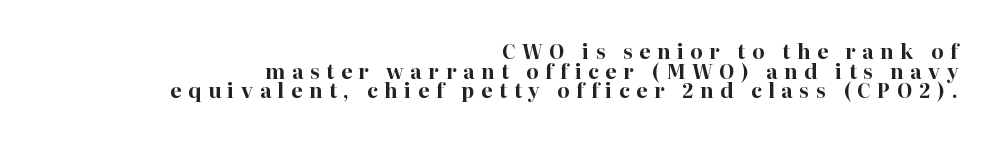
{"italic": "no", "bold": "yes", "underline": "no", "align": "right", "line_spacing": "tight", "line_spacing_ratio": 0.98, "letter_spacing": "wide", "letter_spacing_em": 0.33, "glyph_px": 20}
